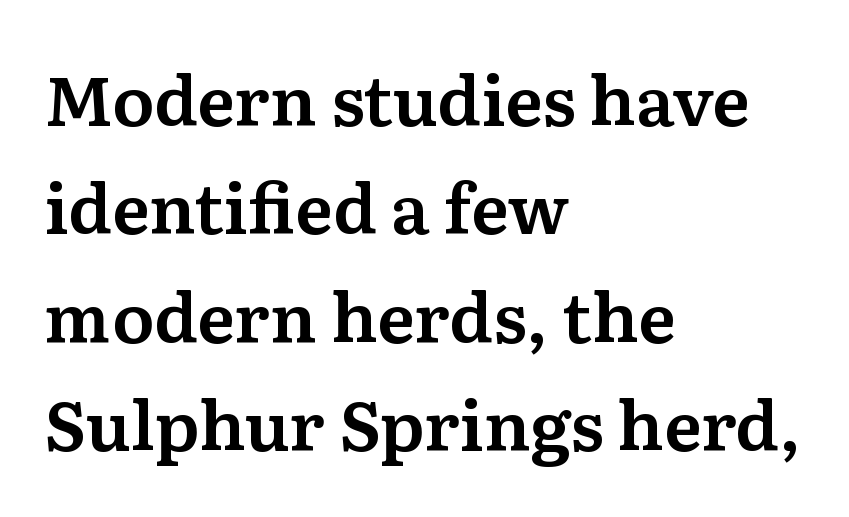
Honestly, the row spacing looks completely unremarkable. Characters follow at the spacing the type designer built in. The paragraph has a hard left edge and a soft right edge. No italicization has been applied; the sample stays upright. Proportional: the letters do not fall into vertical columns.
